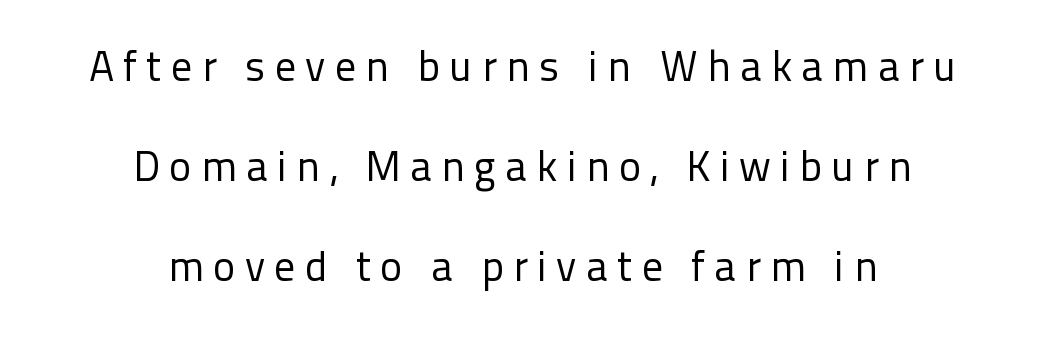
Every character sits straight up, as roman type does. Think of a printed novel: that variable character pitch is what you see here. Does the leading feel generous? Absolutely, it's lavish. The foot of each line stays bare and open. In terms of letterspacing, this is a distinctly airy, spread setting.
